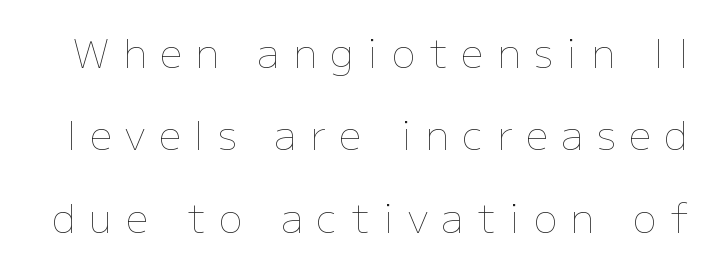
{"italic": "no", "bold": "no", "weight": "thin", "width": "normal", "stroke_contrast": "low", "x_height": "medium", "monospaced": "no", "underline": "no", "line_spacing": "loose", "line_spacing_ratio": 2.06, "letter_spacing": "wide", "letter_spacing_em": 0.34, "glyph_px": 40}
